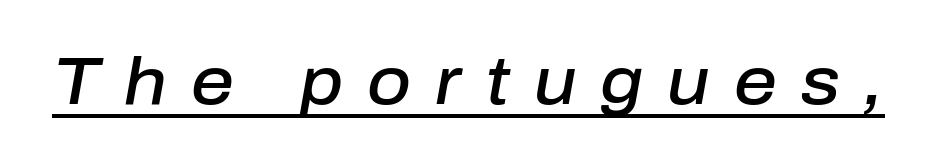
{"italic": "yes", "lean": "right", "slant_degrees": 10, "bold": "semi", "weight": "semibold", "width": "normal", "stroke_contrast": "low", "x_height": "medium", "monospaced": "no", "underline": "yes", "letter_spacing": "wide", "letter_spacing_em": 0.36, "glyph_px": 67}
